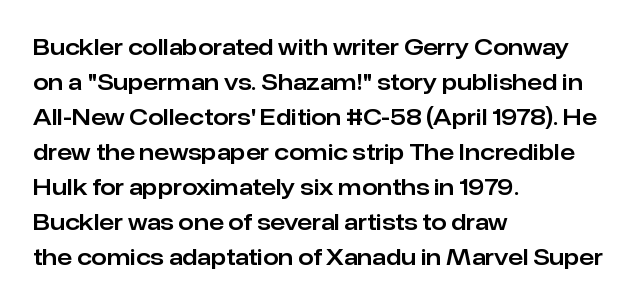
{"italic": "no", "underline": "no", "align": "left", "line_spacing": "normal", "line_spacing_ratio": 1.59, "letter_spacing": "normal", "letter_spacing_em": 0.0, "glyph_px": 22}
